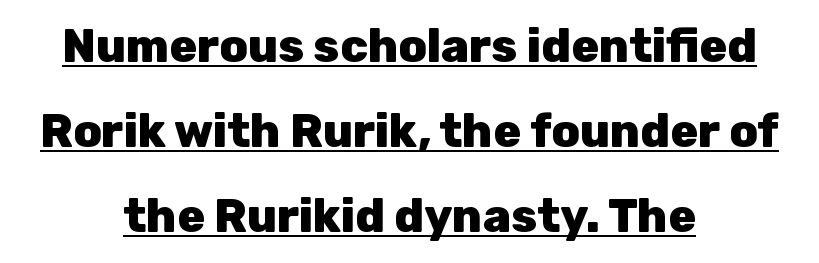
{"serif": "no", "italic": "no", "bold": "yes", "weight": "heavy", "width": "normal", "stroke_contrast": "low", "x_height": "medium", "monospaced": "no", "underline": "yes", "align": "center", "line_spacing_ratio": 1.85, "letter_spacing": "normal", "letter_spacing_em": 0.0, "glyph_px": 46}
